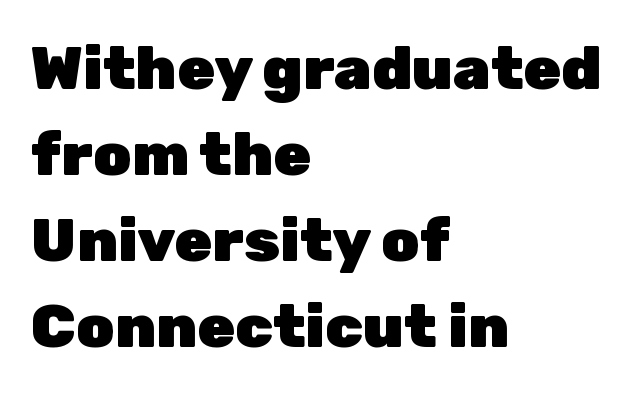
Q: Is the text bold? A: Yes.
Q: Is the text italic (slanted)? A: No, it is upright.
Q: Is the typeface a serif or a sans-serif typeface? A: Sans-serif.
Q: Is the text underlined? A: No.
Q: How is the paragraph aligned? A: Left-aligned.
Q: Is the spacing between letters normal or unusually wide? A: Normal.
Q: Is the spacing between lines tight, normal or loose? A: Normal.
Q: Width (condensed, normal, or wide)? A: Normal.
Q: Stroke contrast? A: Low.
Q: x-height? A: Medium.
Q: Monospaced? A: No.
